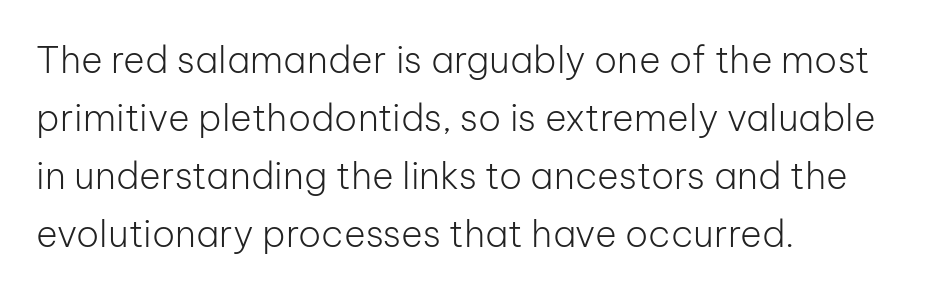
The image shows 37 px light sans-serif type, upright; set left-aligned, normal line spacing (1.57x), normal letter spacing, not underlined; low stroke contrast and a medium x-height.
